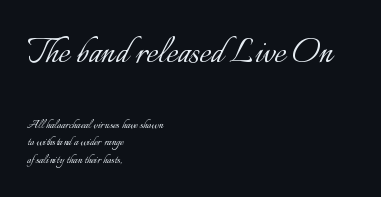
Observe the ordinary spacing: letters are neighbours, not strangers. This layout puts the oversized block above and the modest block below. Vertical spacing — default.
